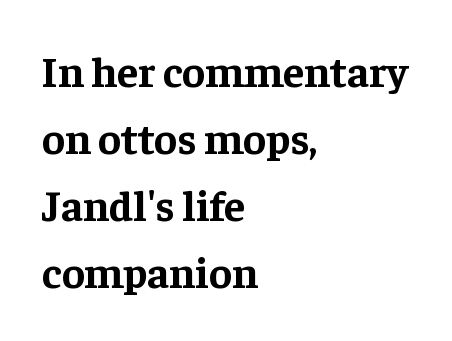
{"serif": "yes", "italic": "no", "bold": "yes", "weight": "bold", "width": "normal", "stroke_contrast": "low", "x_height": "medium", "monospaced": "no", "underline": "no", "align": "left", "line_spacing": "normal", "line_spacing_ratio": 1.56, "letter_spacing": "normal", "letter_spacing_em": 0.0, "glyph_px": 43}
